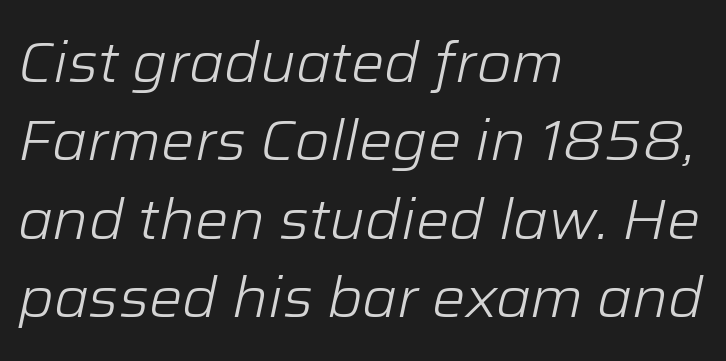
{"italic": "yes", "lean": "right", "slant_degrees": 12, "bold": "no", "weight": "light", "width": "normal", "stroke_contrast": "low", "x_height": "medium", "monospaced": "no", "underline": "no", "align": "left", "line_spacing": "normal", "line_spacing_ratio": 1.4, "letter_spacing": "normal", "letter_spacing_em": 0.0, "glyph_px": 56}
